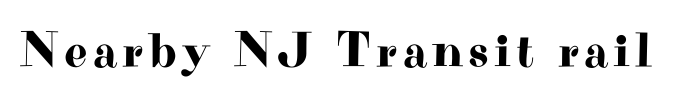
Letterform terminals end in serifs throughout the passage. Plain, unruled lines of type. Character widths vary here, with narrow letters taking less room than wide ones. The font's upright variant was chosen for this text.
